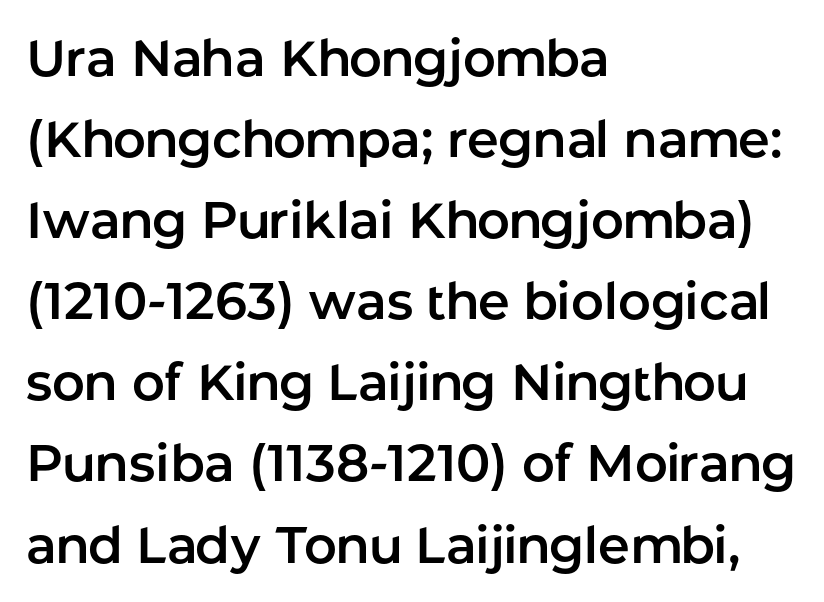
{"serif": "no", "italic": "no", "width": "normal", "stroke_contrast": "low", "x_height": "medium", "monospaced": "no", "underline": "no", "align": "left", "line_spacing": "normal", "line_spacing_ratio": 1.59, "letter_spacing": "normal", "letter_spacing_em": 0.0, "glyph_px": 51}
